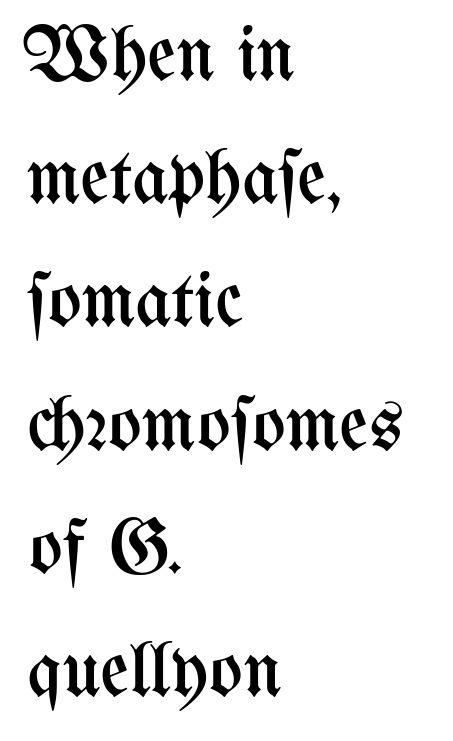
How are the letters spaced? Ordinarily, with no added tracking. All the whitespace from short lines collects on the right. Bare-footed words on every line. This sample keeps an unexceptional amount of space between lines. Stroke mass is kept to a normal reading level or below. Style check: upright.
